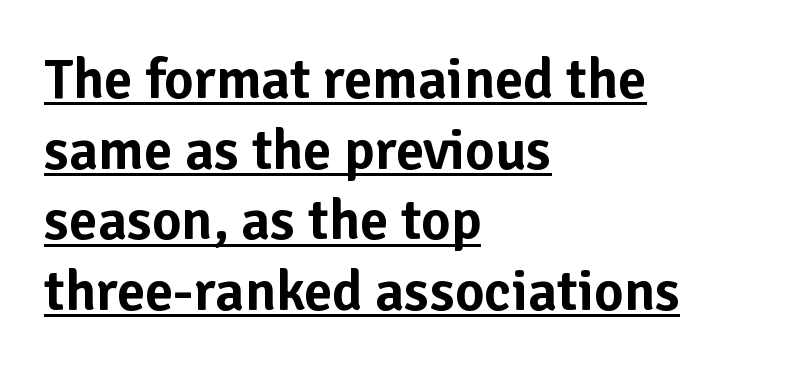
{"serif": "no", "italic": "no", "width": "normal", "stroke_contrast": "low", "x_height": "medium", "monospaced": "no", "underline": "yes", "align": "left", "line_spacing_ratio": 1.24, "letter_spacing": "normal", "letter_spacing_em": 0.0, "glyph_px": 57}
